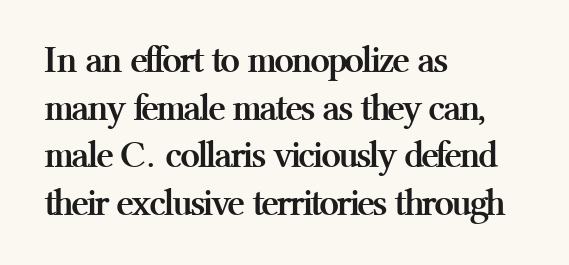
Q: Is the text bold? A: Yes.
Q: Is the text italic (slanted)? A: No, it is upright.
Q: Is the typeface a serif or a sans-serif typeface? A: Serif.
Q: Is the text underlined? A: No.
Q: How is the paragraph aligned? A: Left-aligned.
Q: Is the spacing between letters normal or unusually wide? A: Normal.
Q: Width (condensed, normal, or wide)? A: Normal.
Q: Stroke contrast? A: Medium.
Q: x-height? A: Medium.
Q: Monospaced? A: No.
